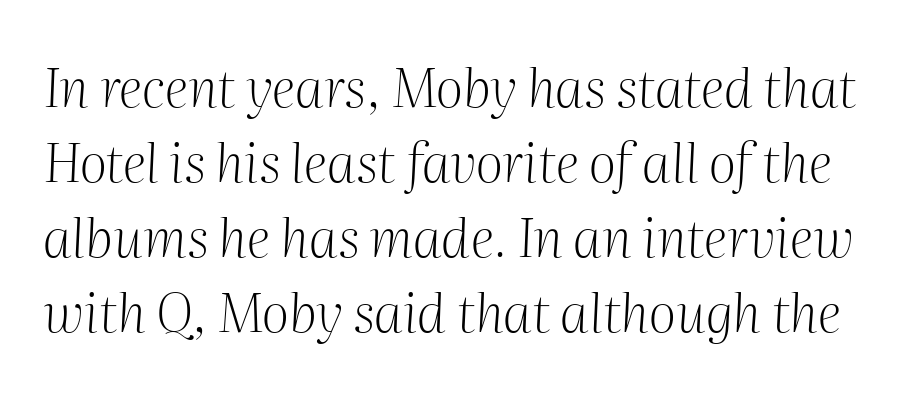
{"serif": "yes", "italic": "yes", "lean": "right", "slant_degrees": 2, "bold": "no", "weight": "light", "width": "normal", "stroke_contrast": "medium", "x_height": "medium", "monospaced": "no", "underline": "no", "line_spacing": "normal", "line_spacing_ratio": 1.39, "letter_spacing": "normal", "letter_spacing_em": 0.0, "glyph_px": 54}
